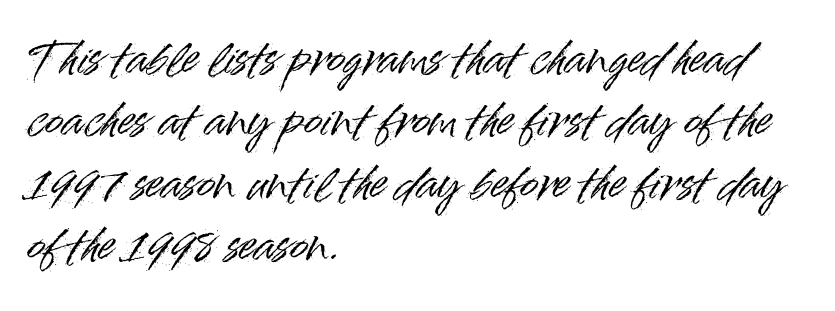
{"serif": "no", "width": "normal", "stroke_contrast": "high", "x_height": "small", "monospaced": "no", "underline": "no", "align": "left", "line_spacing": "normal", "line_spacing_ratio": 1.45, "letter_spacing": "normal", "letter_spacing_em": 0.0, "glyph_px": 43}
